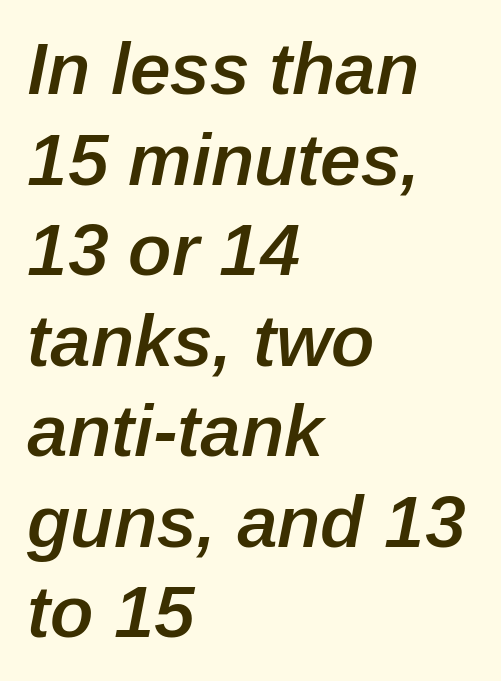
{"italic": "yes", "lean": "right", "slant_degrees": 12, "bold": "semi", "weight": "semibold", "width": "normal", "stroke_contrast": "low", "x_height": "medium", "monospaced": "no", "underline": "no", "align": "left", "line_spacing_ratio": 1.24, "letter_spacing": "normal", "letter_spacing_em": 0.0, "glyph_px": 73}
